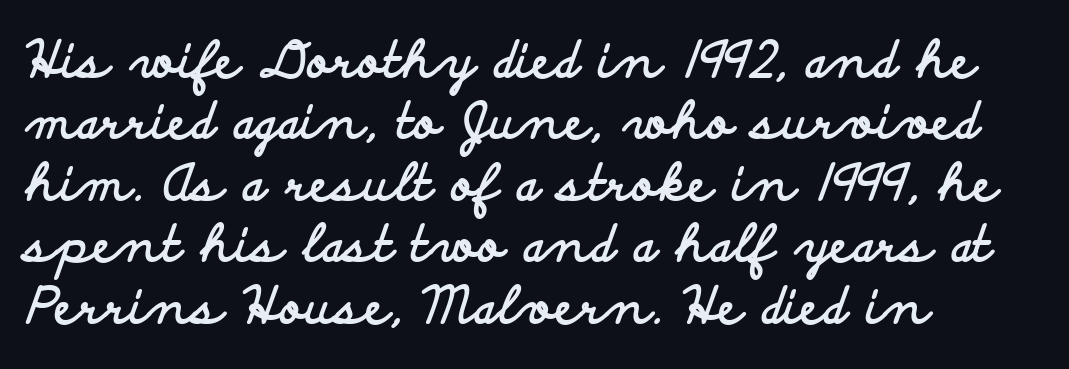
{"serif": "no", "bold": "yes", "weight": "bold", "width": "wide", "stroke_contrast": "low", "x_height": "small", "monospaced": "no", "underline": "no", "align": "left", "line_spacing_ratio": 1.23, "letter_spacing": "normal", "letter_spacing_em": 0.0, "glyph_px": 50}
